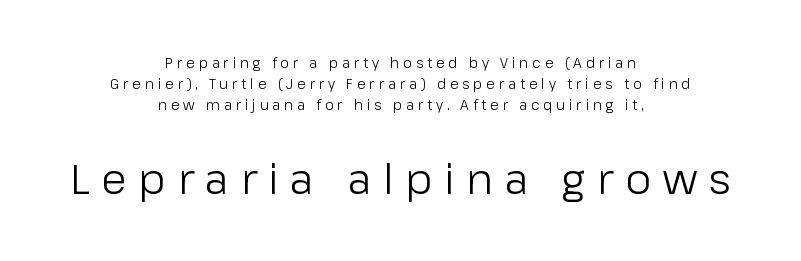
The image shows 42 px light sans-serif type, upright; set centered, normal line spacing (1.49x), unusually wide letter spacing (+0.28 em), not underlined; the second (bottom) block is 3.0x larger; low stroke contrast and a medium x-height.
